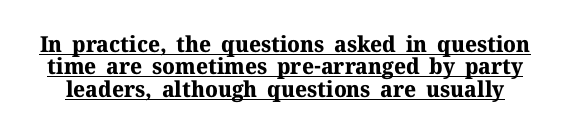
Q: Is the text bold? A: Yes.
Q: Is the text italic (slanted)? A: No, it is upright.
Q: Is the text underlined? A: Yes.
Q: Is the spacing between letters normal or unusually wide? A: Normal.
Q: Is the spacing between lines tight, normal or loose? A: Tight.
